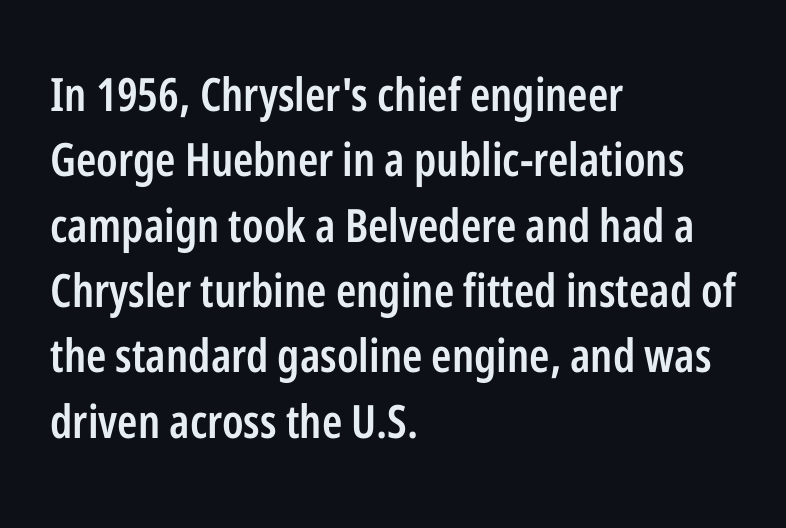
Q: Is the text bold? A: Semi-bold.
Q: Is the text italic (slanted)? A: No, it is upright.
Q: Is the typeface a serif or a sans-serif typeface? A: Sans-serif.
Q: Is the text underlined? A: No.
Q: How is the paragraph aligned? A: Left-aligned.
Q: Is the spacing between letters normal or unusually wide? A: Normal.
Q: Is the spacing between lines tight, normal or loose? A: Normal.
Q: Width (condensed, normal, or wide)? A: Condensed.
Q: Stroke contrast? A: Low.
Q: x-height? A: Medium.
Q: Monospaced? A: No.
